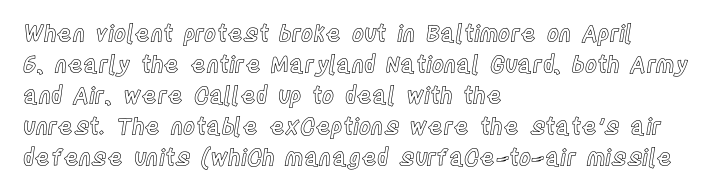
{"underline": "no", "align": "left", "line_spacing": "normal", "line_spacing_ratio": 1.35, "letter_spacing": "normal", "letter_spacing_em": 0.0, "glyph_px": 23}
